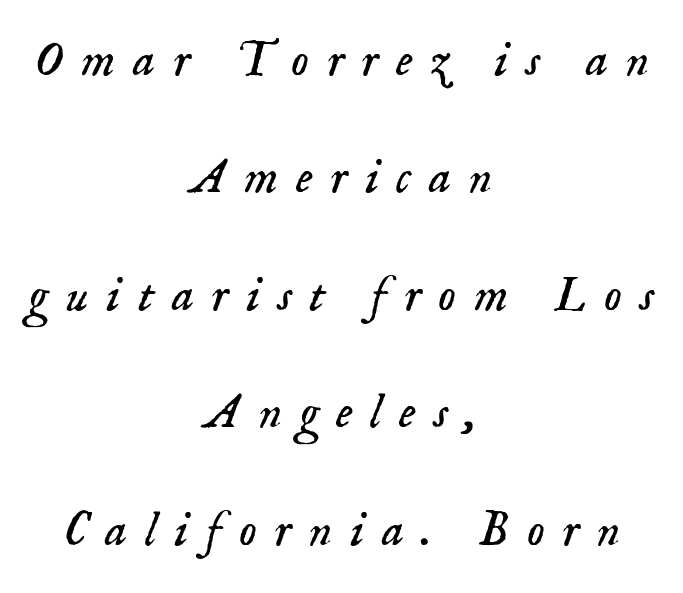
Counters stay open thanks to moderate or lighter strokes. Loose tracking; the words dissolve into strings of separated letters. Think of a printed novel: that variable character pitch is what you see here. Rule under the text: the space is simply empty. Classification — serif.
